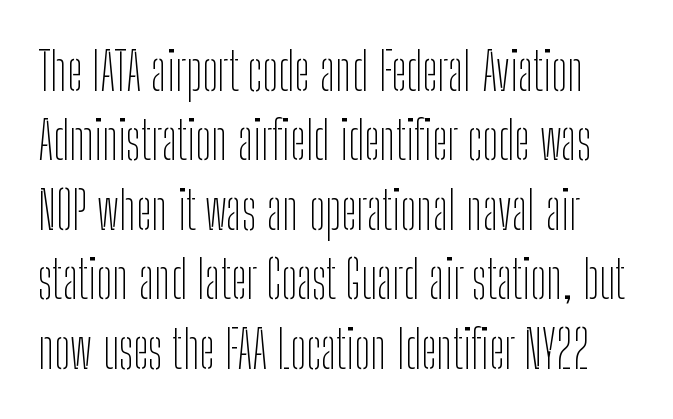
Q: Is the text bold? A: No.
Q: Is the text italic (slanted)? A: No, it is upright.
Q: Is the typeface a serif or a sans-serif typeface? A: Sans-serif.
Q: Is the text underlined? A: No.
Q: Is the spacing between letters normal or unusually wide? A: Normal.
Q: Is the spacing between lines tight, normal or loose? A: Normal.
Q: Width (condensed, normal, or wide)? A: Condensed.
Q: Stroke contrast? A: Low.
Q: x-height? A: Medium.
Q: Monospaced? A: No.
